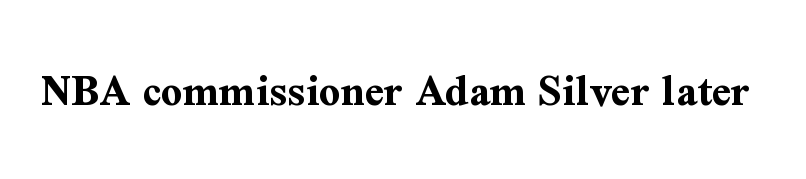
{"serif": "yes", "italic": "no", "bold": "yes", "weight": "bold", "width": "normal", "stroke_contrast": "medium", "x_height": "medium", "monospaced": "no", "underline": "no", "letter_spacing": "normal", "letter_spacing_em": 0.0, "glyph_px": 47}
